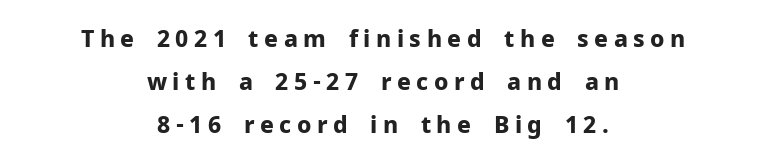
Teacher's note: observe the equal gaps on both sides — that is centered alignment. Thick stems and heavy bowls — unmistakably bold. Do the letters lean? They stand straight. Short note: letters widely spaced. The glyphs are unaccompanied by any horizontal stroke below them.
